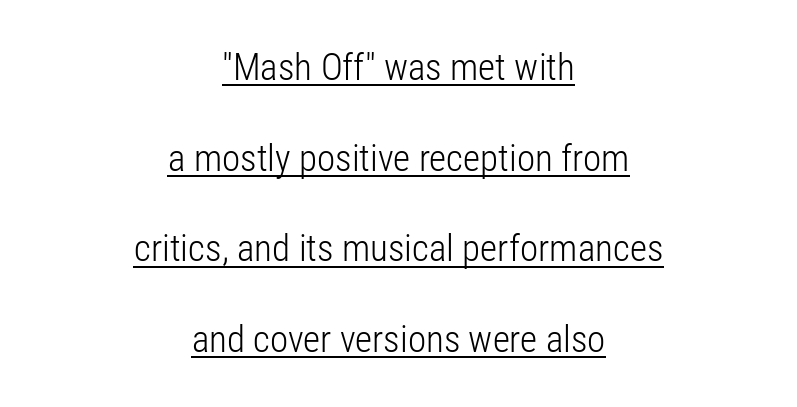
Q: Is the text bold? A: No.
Q: Is the text italic (slanted)? A: No, it is upright.
Q: Is the typeface a serif or a sans-serif typeface? A: Sans-serif.
Q: Is the text underlined? A: Yes.
Q: How is the paragraph aligned? A: Centered.
Q: Is the spacing between letters normal or unusually wide? A: Normal.
Q: Is the spacing between lines tight, normal or loose? A: Loose.
Q: Width (condensed, normal, or wide)? A: Condensed.
Q: Stroke contrast? A: Low.
Q: x-height? A: Medium.
Q: Monospaced? A: No.
